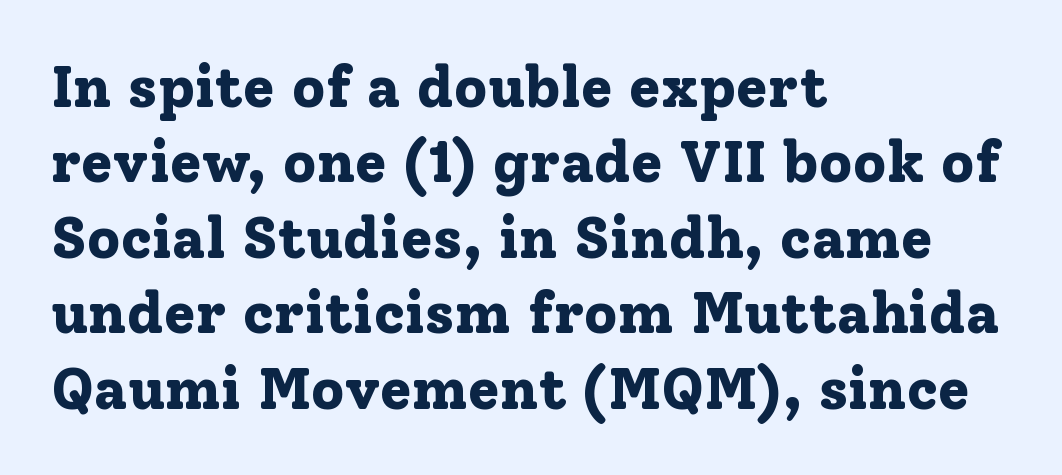
Q: Is the text bold? A: Yes.
Q: Is the text italic (slanted)? A: No, it is upright.
Q: Is the typeface a serif or a sans-serif typeface? A: Serif.
Q: Is the text underlined? A: No.
Q: How is the paragraph aligned? A: Left-aligned.
Q: Is the spacing between letters normal or unusually wide? A: Normal.
Q: Is the spacing between lines tight, normal or loose? A: Normal.
Q: Width (condensed, normal, or wide)? A: Normal.
Q: Stroke contrast? A: Low.
Q: x-height? A: Medium.
Q: Monospaced? A: No.
